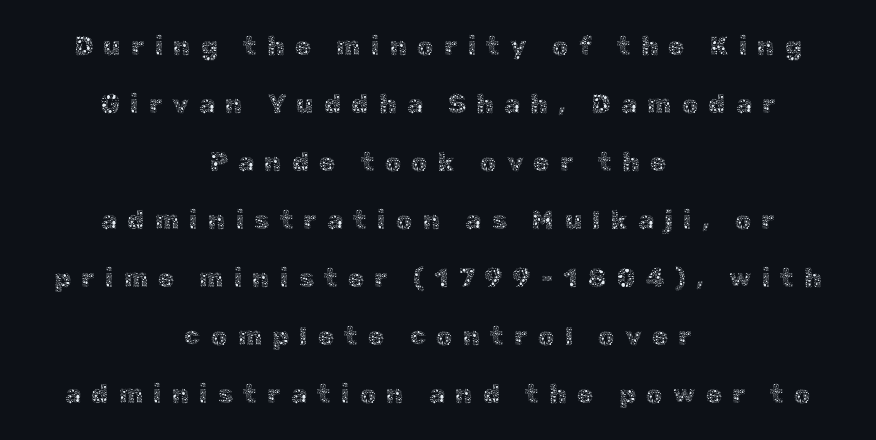
Vertical strokes here are truly vertical. Counters stay open thanks to moderate or lighter strokes. The whitespace from short lines is split evenly between both sides. The line-height multiplier appears high, well above default. The foot of each line stays bare and open.
